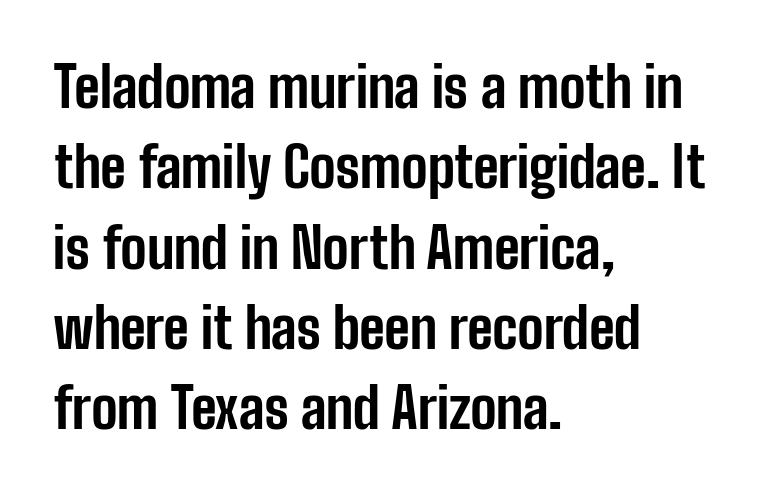
The image shows 55 px bold, condensed sans-serif type, upright; set left-aligned, normal line spacing (1.46x), normal letter spacing, not underlined; low stroke contrast and a medium x-height.
